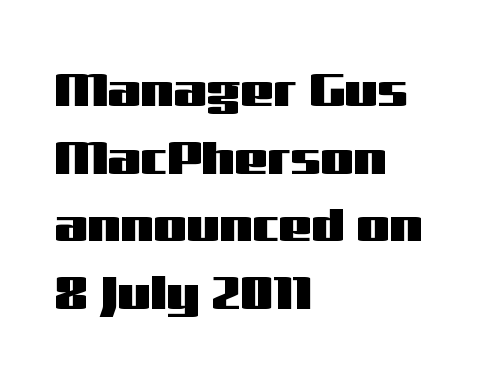
Q: Is the text italic (slanted)? A: No, it is upright.
Q: Is the typeface a serif or a sans-serif typeface? A: Sans-serif.
Q: Is the text underlined? A: No.
Q: How is the paragraph aligned? A: Left-aligned.
Q: Is the spacing between letters normal or unusually wide? A: Normal.
Q: Is the spacing between lines tight, normal or loose? A: Normal.
Q: Width (condensed, normal, or wide)? A: Wide.
Q: Stroke contrast? A: Medium.
Q: x-height? A: Medium.
Q: Monospaced? A: No.
